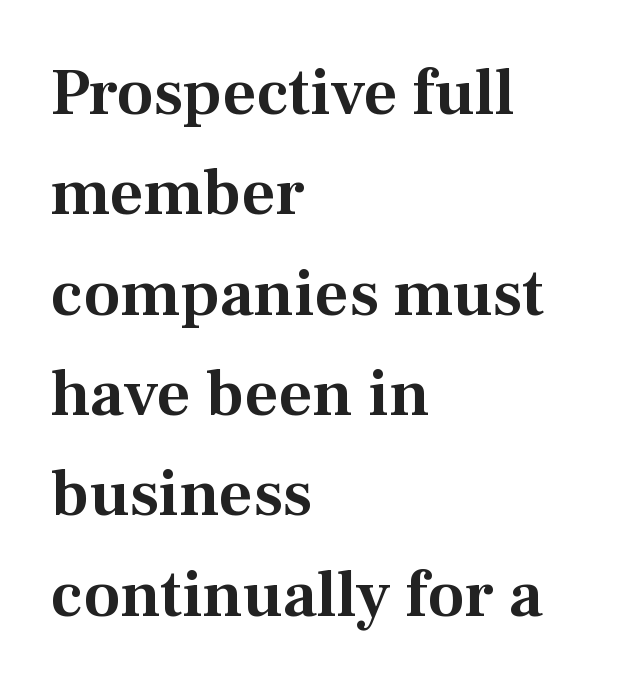
The image shows 66 px serif type, upright; set left-aligned, normal line spacing (1.52x), normal letter spacing, not underlined; medium stroke contrast and a medium x-height.
